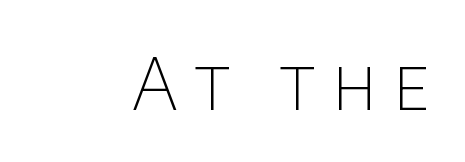
A clean baseline with only descenders dipping below it. Do the letters lean? They stand straight. You can tell from the bare stems that sans-serif type was used. Vertical stems look standard width or narrower in stroke. The face used here is rendered with a markedly widened letterfit. Each letter keeps its own natural width here, so spacing adapts to shape.
